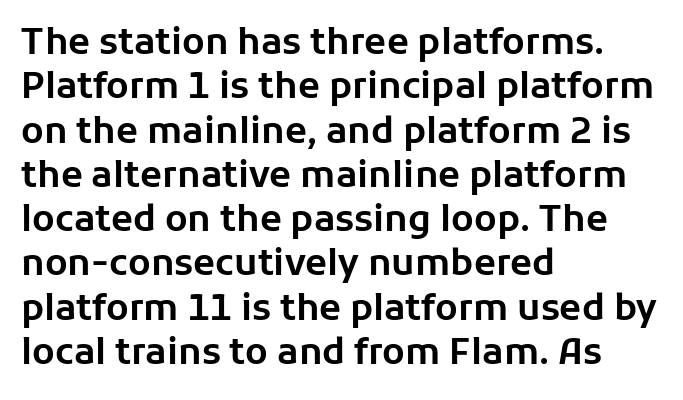
The rendering uses natural spacing where letterforms have individual widths. A typesetter would mark this as roman, not italic. Plain, unruled lines of type. These lines are set flush left with a ragged right edge. Classification — sans serif.
